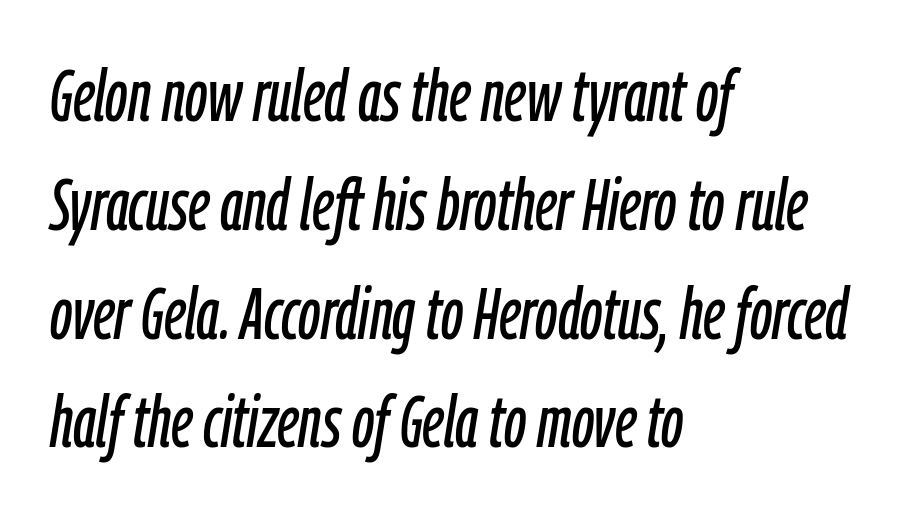
The face used here is proportionally spaced, like ordinary book or web type. It's the slanting kind of type. Summary of vertical rhythm: regular, with standard interline spacing. Beneath every word, the page is bare. Short note: letters normally spaced.
